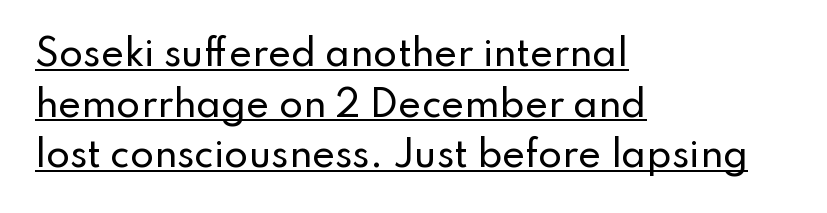
Q: Is the text italic (slanted)? A: No, it is upright.
Q: Is the typeface a serif or a sans-serif typeface? A: Sans-serif.
Q: Is the text underlined? A: Yes.
Q: How is the paragraph aligned? A: Left-aligned.
Q: Is the spacing between letters normal or unusually wide? A: Normal.
Q: Is the spacing between lines tight, normal or loose? A: Normal.
Q: Width (condensed, normal, or wide)? A: Normal.
Q: Stroke contrast? A: Low.
Q: x-height? A: Small.
Q: Monospaced? A: No.
